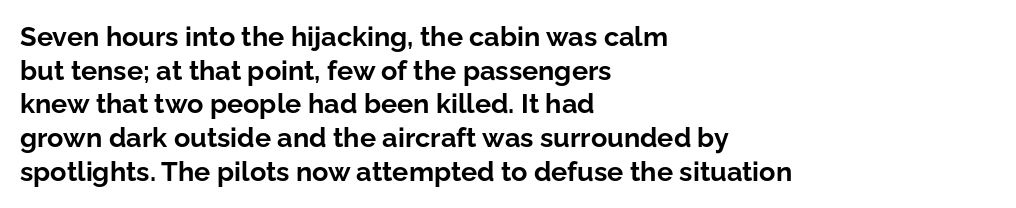
Q: Is the text bold? A: Yes.
Q: Is the text italic (slanted)? A: No, it is upright.
Q: Is the text underlined? A: No.
Q: How is the paragraph aligned? A: Left-aligned.
Q: Is the spacing between letters normal or unusually wide? A: Normal.
Q: Is the spacing between lines tight, normal or loose? A: Normal.
